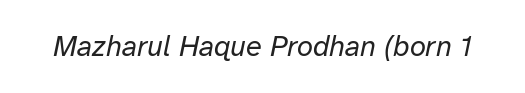
Beneath every word, the page is bare. The typesetting does not lean heavy: it is not bold. Style check: oblique. This sample uses plain, unmodified letter spacing. Think of a printed novel: that variable character pitch is what you see here.
